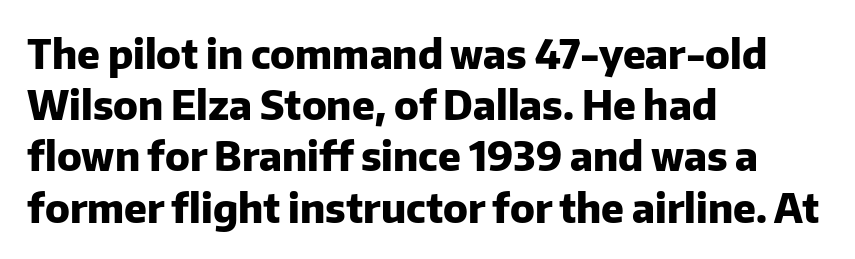
Q: Is the text bold? A: Yes.
Q: Is the text italic (slanted)? A: No, it is upright.
Q: Is the typeface a serif or a sans-serif typeface? A: Sans-serif.
Q: Is the text underlined? A: No.
Q: How is the paragraph aligned? A: Left-aligned.
Q: Is the spacing between letters normal or unusually wide? A: Normal.
Q: Is the spacing between lines tight, normal or loose? A: Normal.
Q: Width (condensed, normal, or wide)? A: Normal.
Q: Stroke contrast? A: Low.
Q: x-height? A: Medium.
Q: Monospaced? A: No.
